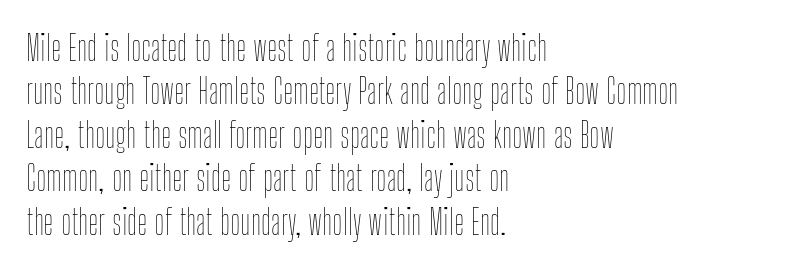
The image shows 35 px thin, condensed type, upright; set left-aligned, line spacing 1.24x, normal letter spacing, not underlined; low stroke contrast and a medium x-height.
